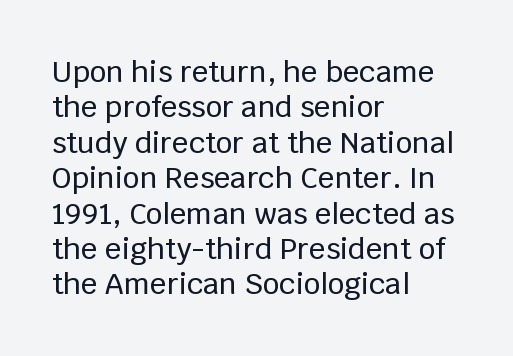
The image shows 29 px sans-serif type, upright; set left-aligned, line spacing 1.22x, normal letter spacing, not underlined; low stroke contrast and a large x-height.
